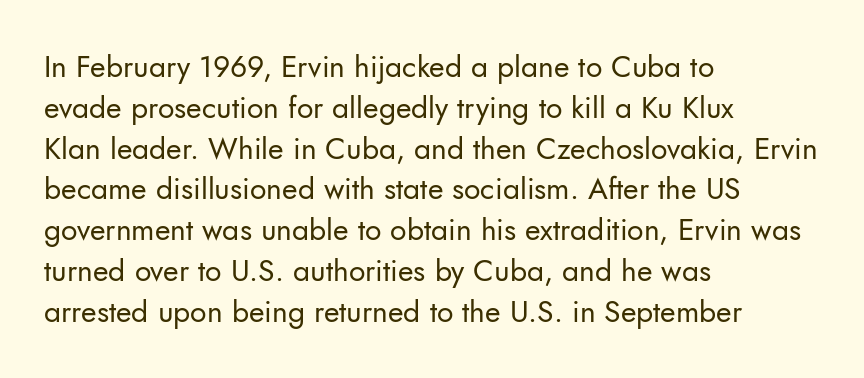
{"serif": "no", "italic": "no", "bold": "no", "weight": "regular", "width": "normal", "stroke_contrast": "low", "x_height": "small", "monospaced": "no", "underline": "no", "align": "left", "line_spacing": "normal", "line_spacing_ratio": 1.36, "letter_spacing": "normal", "letter_spacing_em": 0.0, "glyph_px": 30}
